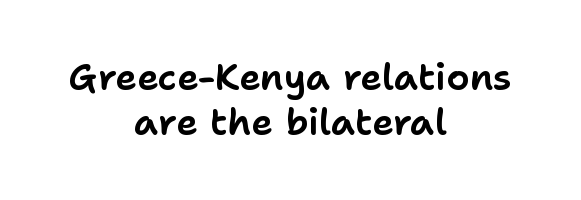
The image shows 37 px sans-serif type, upright; set centered, line spacing 1.22x, normal letter spacing, not underlined; low stroke contrast and a medium x-height.
